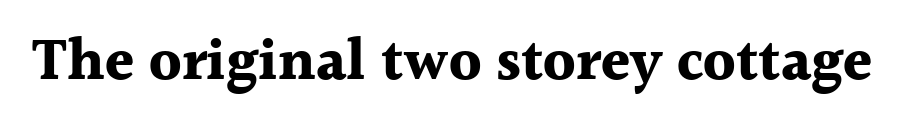
The image shows 59 px bold serif type, upright; set normal letter spacing, not underlined; a medium x-height.
